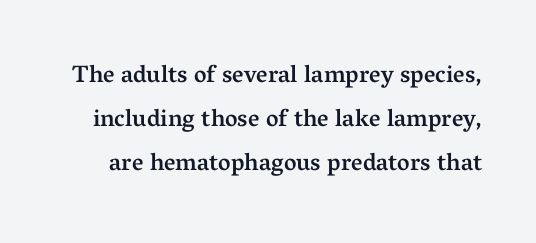
Q: Is the text bold? A: Semi-bold.
Q: Is the text italic (slanted)? A: No, it is upright.
Q: Is the text underlined? A: No.
Q: Is the spacing between letters normal or unusually wide? A: Normal.
